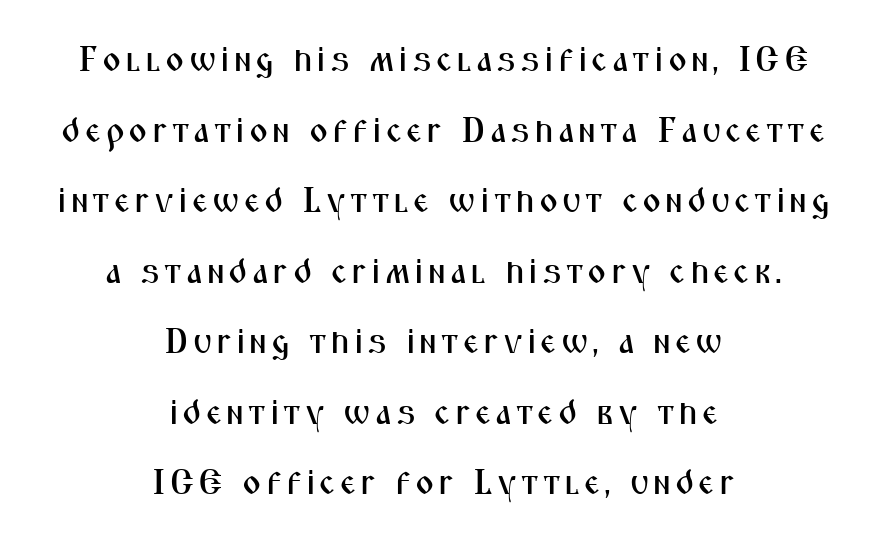
The image shows 36 px condensed sans-serif type, upright; set centered, loose line spacing (1.96x), not underlined; medium stroke contrast and a medium x-height.
